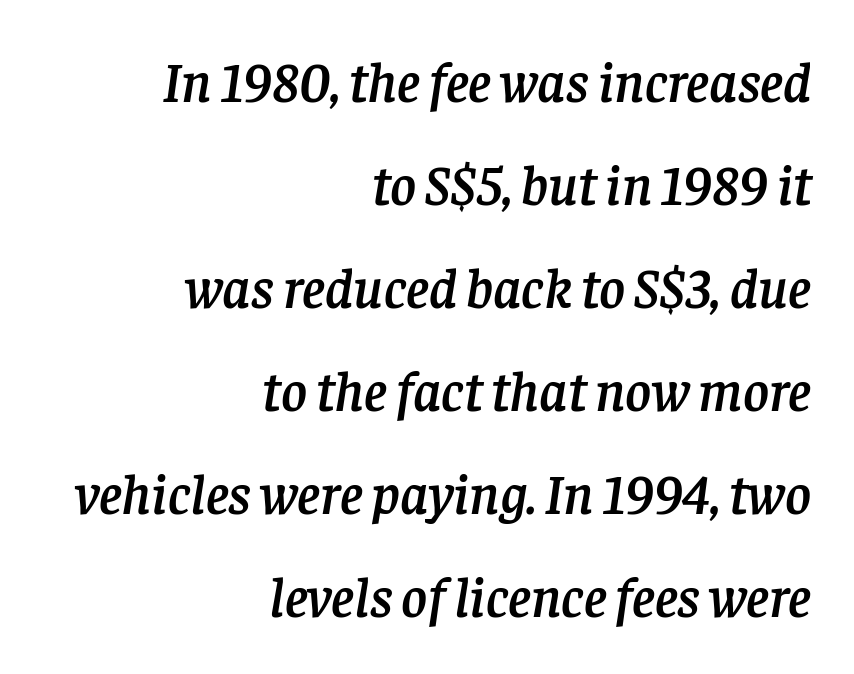
Q: Is the text italic (slanted)? A: Yes, it leans right by about 8 degrees.
Q: Is the typeface a serif or a sans-serif typeface? A: Serif.
Q: Is the text underlined? A: No.
Q: How is the paragraph aligned? A: Right-aligned.
Q: Is the spacing between letters normal or unusually wide? A: Normal.
Q: Width (condensed, normal, or wide)? A: Normal.
Q: Stroke contrast? A: Low.
Q: x-height? A: Large.
Q: Monospaced? A: No.
